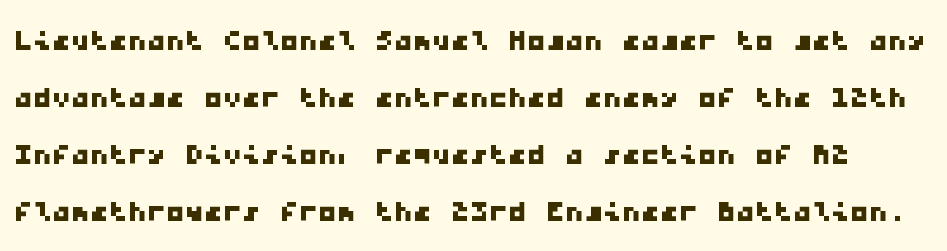
{"serif": "no", "width": "wide", "stroke_contrast": "low", "x_height": "medium", "monospaced": "yes", "underline": "no", "line_spacing": "normal", "line_spacing_ratio": 1.5, "letter_spacing": "normal", "letter_spacing_em": 0.0, "glyph_px": 38}
